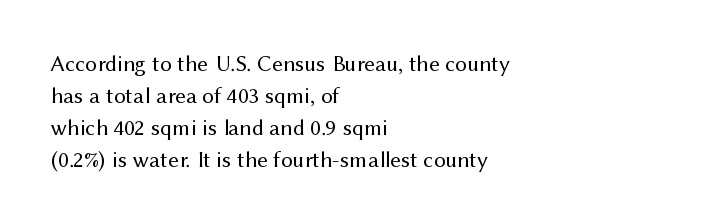
{"italic": "no", "bold": "no", "underline": "no", "align": "left", "line_spacing": "normal", "line_spacing_ratio": 1.39, "letter_spacing": "normal", "letter_spacing_em": 0.0, "glyph_px": 23}
